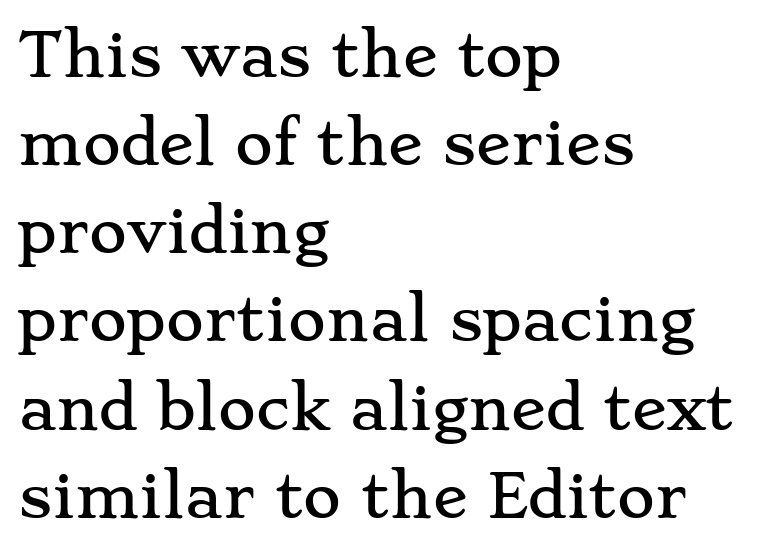
This is serif lettering, the kind often seen in printed books. Does the leading feel generous? No, just average. A typesetter would mark this as roman, not italic. All the whitespace from short lines collects on the right.
